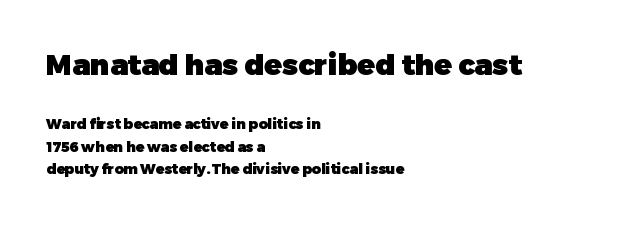
The image shows 29 px heavy sans-serif type, upright; set left-aligned, normal line spacing (1.59x), normal letter spacing, not underlined; the first (top) block is 2.07x larger; low stroke contrast and a medium x-height.
